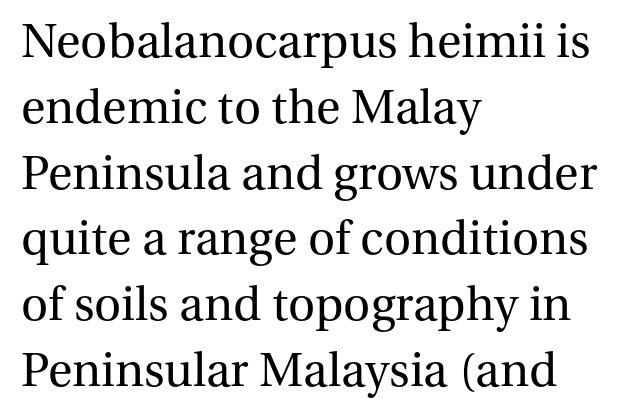
Is this a fixed-width face? No — the glyphs have proportional, varying widths. The font's upright variant was chosen for this text. One-word summary of the alignment: left. Line spacing here is normal. Beneath every word, the page is bare.
